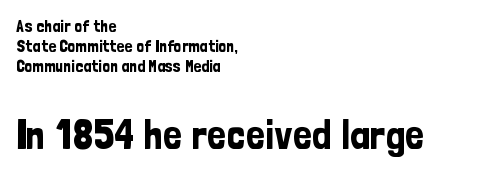
This layout puts the modest block above and the oversized block below. The glyphs are unaccompanied by any horizontal stroke below them. The glyphs in this specimen are sans serif. Characters remain perfectly vertical along every line. Do the characters align in a grid? No, the font is proportional. Reading down the block, your eye returns to a fixed left position each line.
